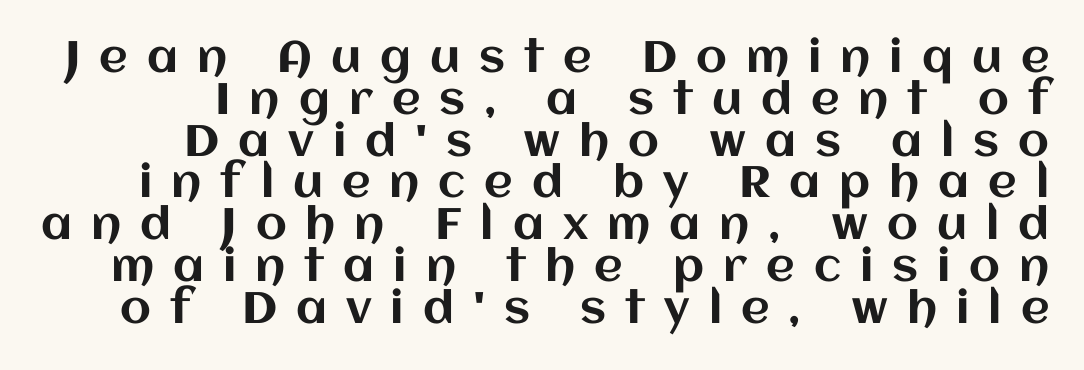
Q: Is the text italic (slanted)? A: No, it is upright.
Q: Is the text underlined? A: No.
Q: Is the spacing between letters normal or unusually wide? A: Unusually wide.
Q: Is the spacing between lines tight, normal or loose? A: Tight.
Q: Width (condensed, normal, or wide)? A: Normal.
Q: Stroke contrast? A: Medium.
Q: x-height? A: Large.
Q: Monospaced? A: No.
